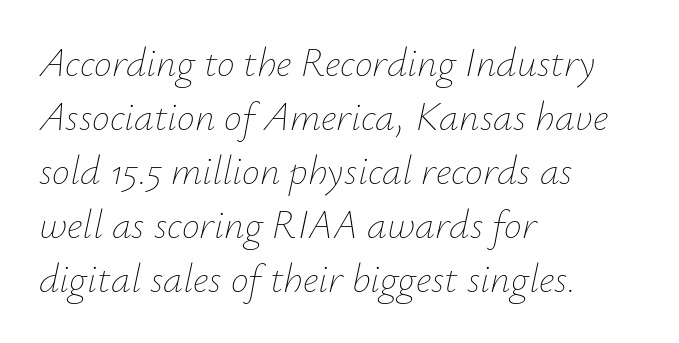
{"italic": "yes", "lean": "right", "slant_degrees": 12, "bold": "no", "weight": "thin", "width": "normal", "stroke_contrast": "low", "x_height": "small", "monospaced": "no", "underline": "no", "align": "left", "line_spacing": "normal", "line_spacing_ratio": 1.35, "letter_spacing": "normal", "letter_spacing_em": 0.0, "glyph_px": 40}
